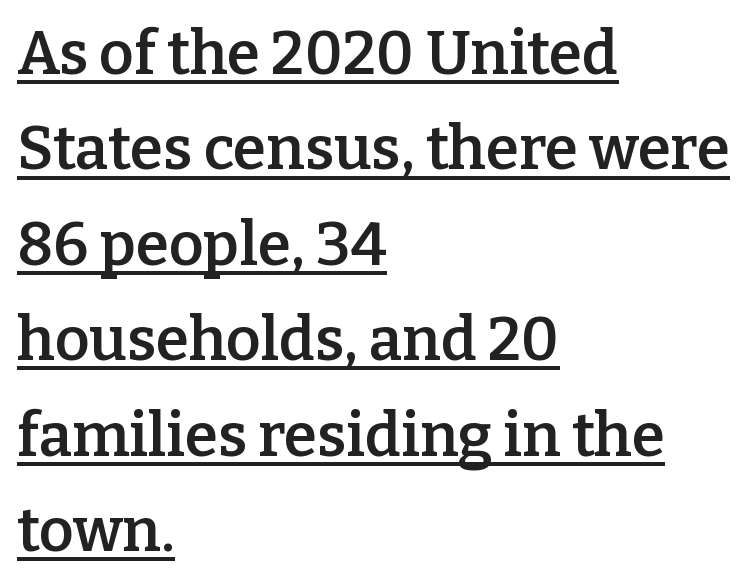
The image shows 60 px semibold serif type, upright; set left-aligned, normal line spacing (1.59x), normal letter spacing, underlined; low stroke contrast and a medium x-height.
